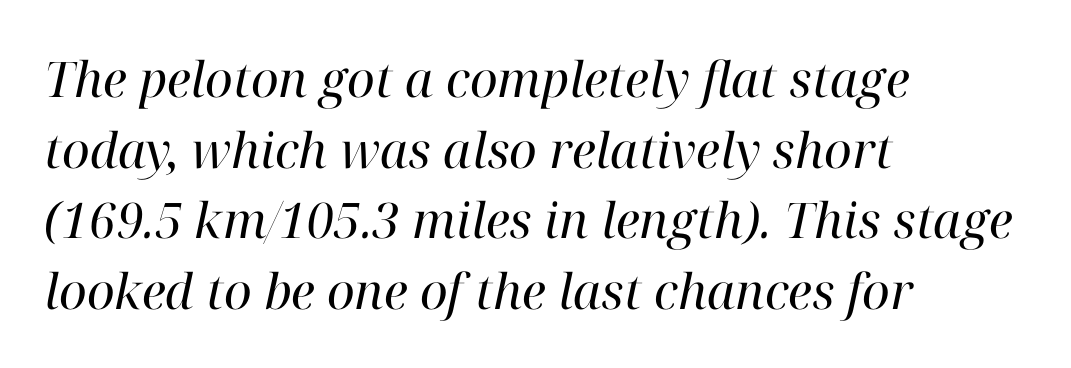
Q: Is the text bold? A: No.
Q: Is the text italic (slanted)? A: Yes, it leans right by about 12 degrees.
Q: Is the typeface a serif or a sans-serif typeface? A: Serif.
Q: Is the text underlined? A: No.
Q: How is the paragraph aligned? A: Left-aligned.
Q: Is the spacing between letters normal or unusually wide? A: Normal.
Q: Is the spacing between lines tight, normal or loose? A: Normal.
Q: Width (condensed, normal, or wide)? A: Normal.
Q: Stroke contrast? A: High.
Q: x-height? A: Medium.
Q: Monospaced? A: No.
